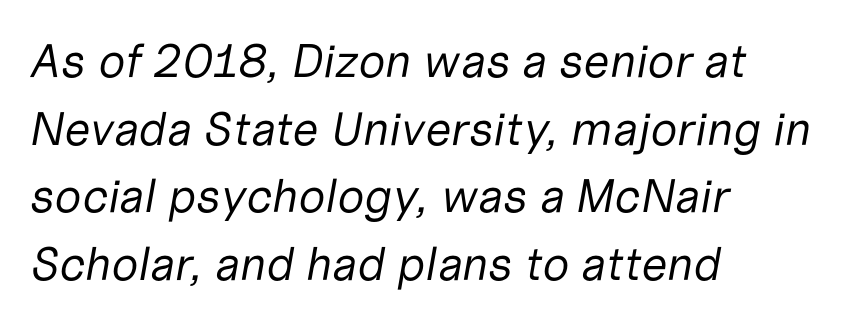
Q: Is the text bold? A: No.
Q: Is the text italic (slanted)? A: Yes, it leans right by about 10 degrees.
Q: Is the text underlined? A: No.
Q: How is the paragraph aligned? A: Left-aligned.
Q: Is the spacing between letters normal or unusually wide? A: Normal.
Q: Is the spacing between lines tight, normal or loose? A: Normal.
Q: Width (condensed, normal, or wide)? A: Normal.
Q: Stroke contrast? A: Low.
Q: x-height? A: Medium.
Q: Monospaced? A: No.
